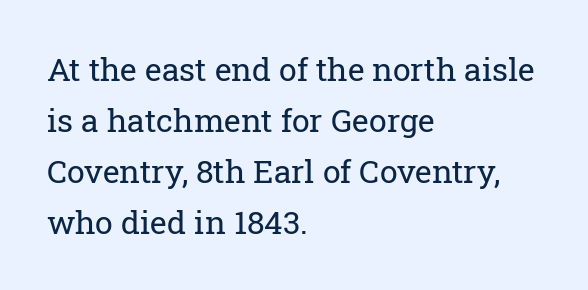
You can tell it's not italic because the verticals are truly vertical. The rendering anchors every line to the left-hand side. Do the characters align in a grid? No, the font is proportional. What kind of face is this? One with serifs. A typesetter would call this leading conventional body-copy spacing. Words appear dense and cohesive because spacing is normal.
